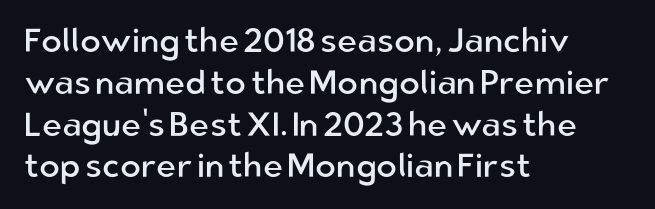
The image shows 34 px regular-weight sans-serif type, upright; set left-aligned, line spacing 1.23x, normal letter spacing, not underlined; low stroke contrast and a medium x-height.
